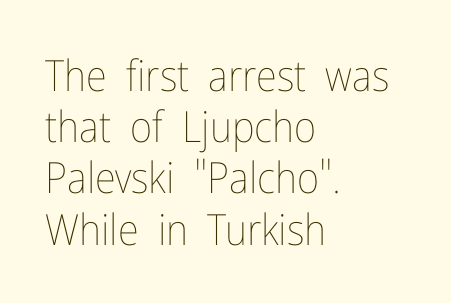
Q: Is the text bold? A: No.
Q: Is the text italic (slanted)? A: No, it is upright.
Q: Is the text underlined? A: No.
Q: How is the paragraph aligned? A: Left-aligned.
Q: Is the spacing between letters normal or unusually wide? A: Normal.
Q: Width (condensed, normal, or wide)? A: Condensed.
Q: Stroke contrast? A: Low.
Q: x-height? A: Medium.
Q: Monospaced? A: No.
